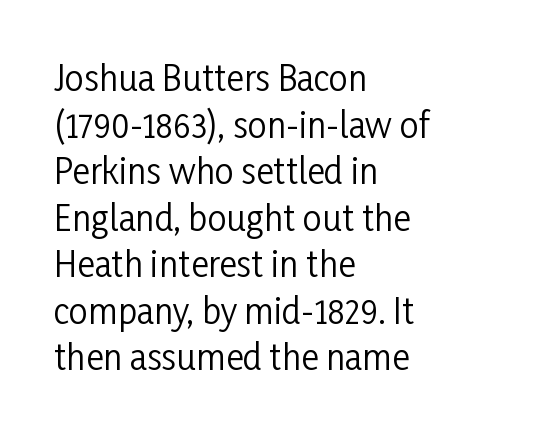
{"serif": "no", "italic": "no", "bold": "no", "weight": "regular", "width": "condensed", "stroke_contrast": "low", "x_height": "medium", "monospaced": "no", "underline": "no", "align": "left", "line_spacing": "normal", "line_spacing_ratio": 1.37, "letter_spacing": "normal", "letter_spacing_em": 0.0, "glyph_px": 34}
